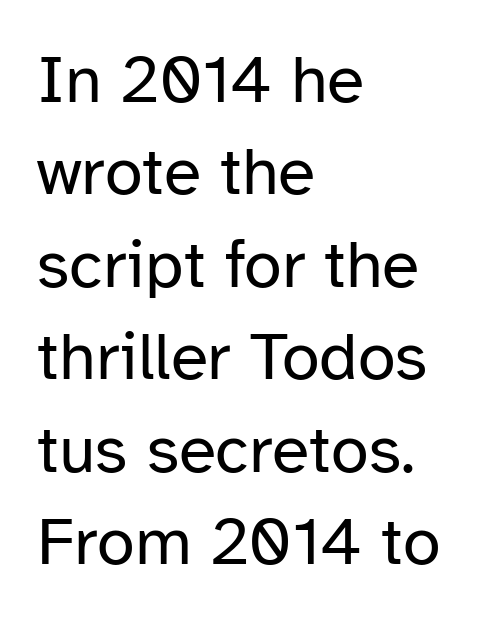
Q: Is the text bold? A: No.
Q: Is the text italic (slanted)? A: No, it is upright.
Q: Is the typeface a serif or a sans-serif typeface? A: Sans-serif.
Q: Is the text underlined? A: No.
Q: How is the paragraph aligned? A: Left-aligned.
Q: Is the spacing between letters normal or unusually wide? A: Normal.
Q: Is the spacing between lines tight, normal or loose? A: Normal.
Q: Width (condensed, normal, or wide)? A: Normal.
Q: Stroke contrast? A: Low.
Q: x-height? A: Medium.
Q: Monospaced? A: No.
